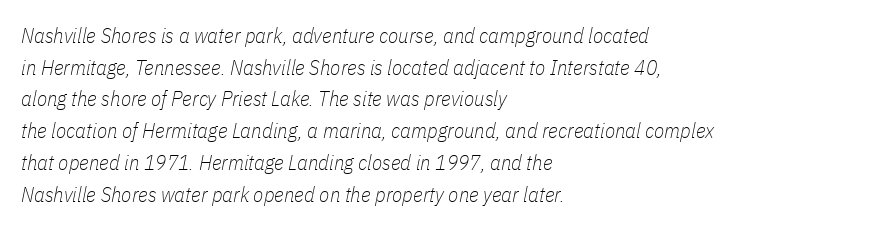
Q: Is the text bold? A: No.
Q: Is the text italic (slanted)? A: Yes, it leans right by about 11 degrees.
Q: Is the text underlined? A: No.
Q: How is the paragraph aligned? A: Left-aligned.
Q: Is the spacing between letters normal or unusually wide? A: Normal.
Q: Is the spacing between lines tight, normal or loose? A: Normal.
